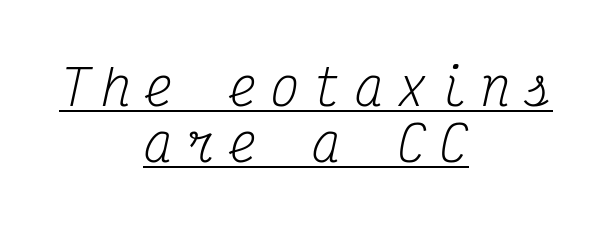
Q: Is the text bold? A: No.
Q: Is the text italic (slanted)? A: Yes, it leans right by about 12 degrees.
Q: Is the typeface a serif or a sans-serif typeface? A: Serif.
Q: Is the text underlined? A: Yes.
Q: How is the paragraph aligned? A: Centered.
Q: Is the spacing between letters normal or unusually wide? A: Unusually wide.
Q: Is the spacing between lines tight, normal or loose? A: Tight.
Q: Width (condensed, normal, or wide)? A: Condensed.
Q: Stroke contrast? A: Medium.
Q: x-height? A: Medium.
Q: Monospaced? A: Yes.
